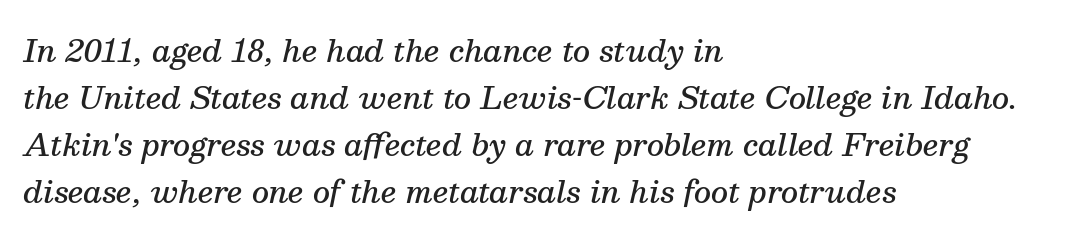
Stroke thickness is moderately raised; the sample reads as semibold. Quick note: underline off. These lines are composed in type with serifs. Observe the ordinary spacing: letters are neighbours, not strangers. Leftover space on each line is placed entirely after the last word. Does the leading feel generous? No, just average.
